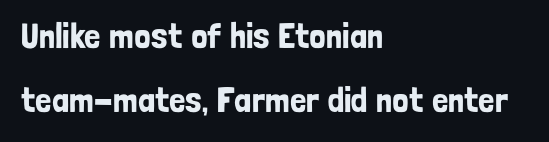
Spacing between characters is what you'd get straight out of the box. Typographically, this falls in the sans-serif category. The foot of each line stays bare and open. Visually the block forms a straight wall on the left and a jagged coastline on the right. These lines were composed using upright roman letters.
